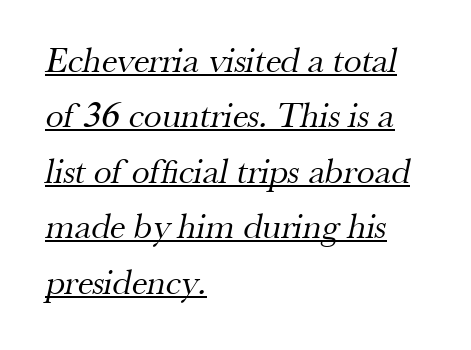
The image shows 36 px regular-weight serif type; set left-aligned, normal line spacing (1.54x), normal letter spacing, underlined; medium stroke contrast and a small x-height.
